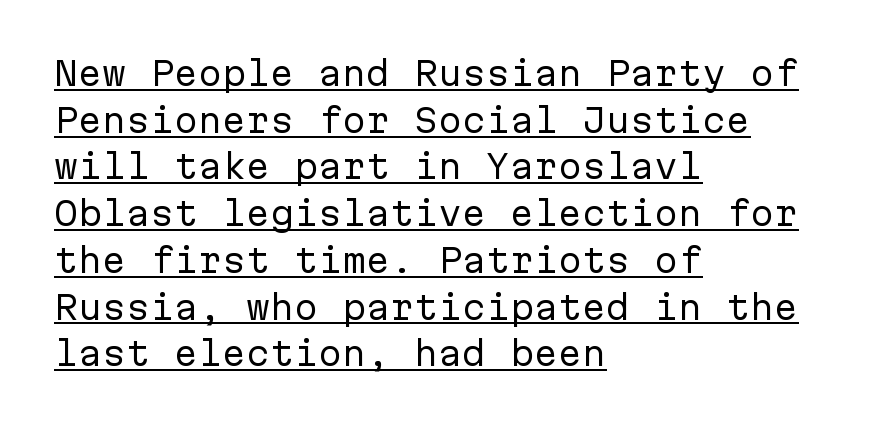
{"serif": "no", "italic": "no", "bold": "no", "weight": "regular", "width": "normal", "stroke_contrast": "low", "x_height": "medium", "monospaced": "yes", "underline": "yes", "align": "left", "line_spacing": "normal", "line_spacing_ratio": 1.46, "letter_spacing": "normal", "letter_spacing_em": 0.0, "glyph_px": 32}
